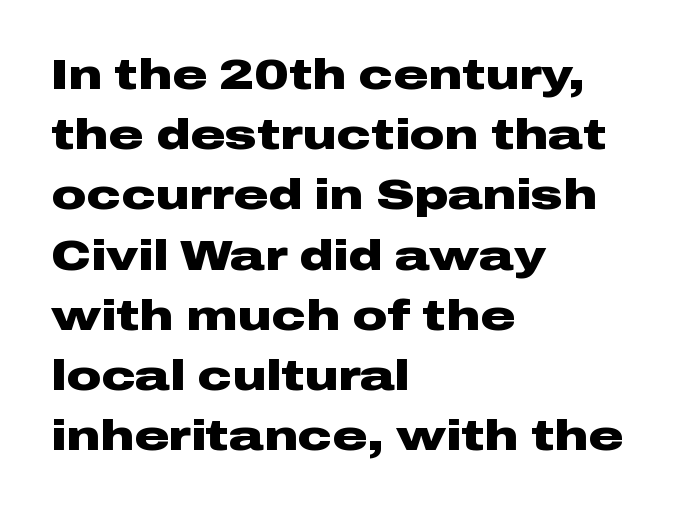
The characters display no serif detailing; their extremities are plain. This rendering features lettering with no underline. Varying glyph widths throughout — classic text-font behaviour. Caption: bold face, heavy strokes.
